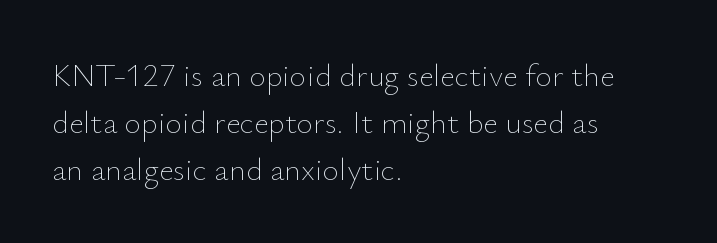
Honestly, the row spacing looks completely unremarkable. Any mark beneath the type? The region is blank. When letters stand straight like this, we call the style roman or upright. Visually the block forms a straight wall on the left and a jagged coastline on the right. Characters follow at the spacing the type designer built in.
